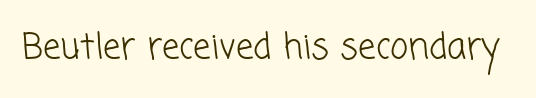
{"serif": "no", "bold": "no", "weight": "light", "width": "normal", "stroke_contrast": "low", "x_height": "medium", "monospaced": "no", "underline": "no", "letter_spacing": "normal", "letter_spacing_em": 0.0, "glyph_px": 35}
